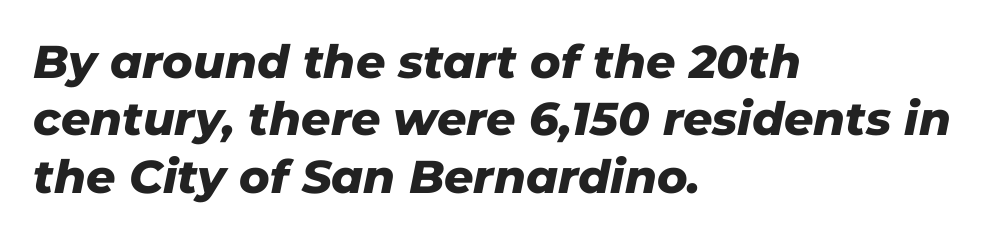
The image shows 46 px heavy type, italic (leaning right); set left-aligned, normal line spacing (1.25x), normal letter spacing, not underlined; low stroke contrast and a medium x-height.
